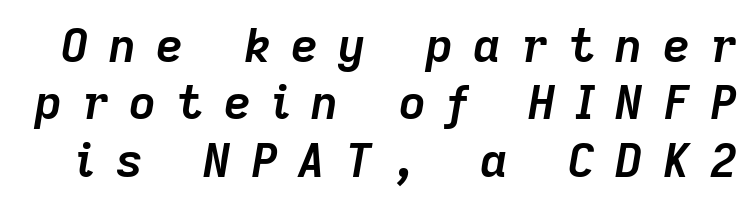
Words appear elongated and porous because spacing is wide. Words float on clear page, feet unadorned. The text carries the slant typical of an italic or oblique font. Varying glyph widths throughout — classic text-font behaviour. Emphasis by weight is at full strength: bold.
